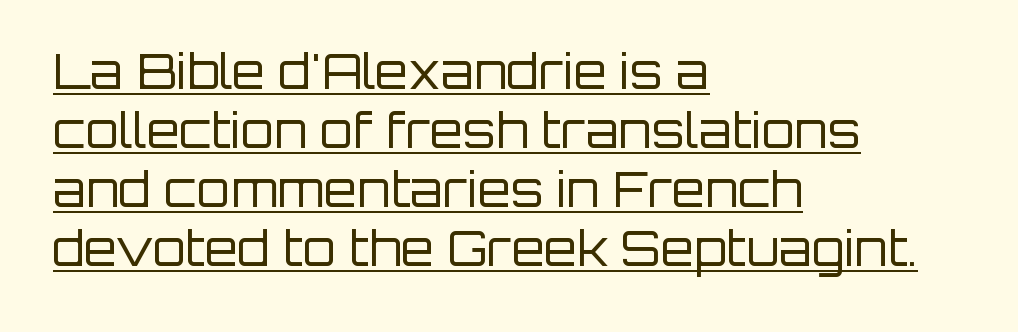
Q: Is the text bold? A: No.
Q: Is the text italic (slanted)? A: No, it is upright.
Q: Is the typeface a serif or a sans-serif typeface? A: Sans-serif.
Q: Is the text underlined? A: Yes.
Q: How is the paragraph aligned? A: Left-aligned.
Q: Is the spacing between letters normal or unusually wide? A: Normal.
Q: Width (condensed, normal, or wide)? A: Normal.
Q: Stroke contrast? A: Low.
Q: x-height? A: Large.
Q: Monospaced? A: No.
